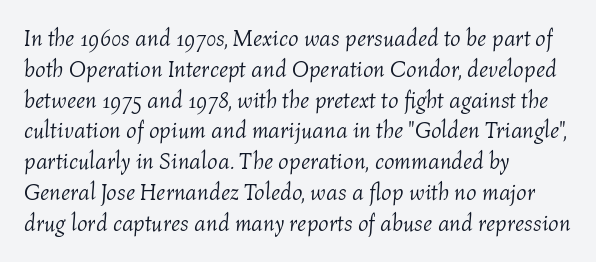
Short note: letters normally spaced. The ragged edge is on the right, which tells us the setting is flush left. Designer's note — italics engaged. A quiet, ordinary-to-light weight characterises the typeface. A bare baseline throughout the passage. This block has exactly the height ordinary leading produces.
